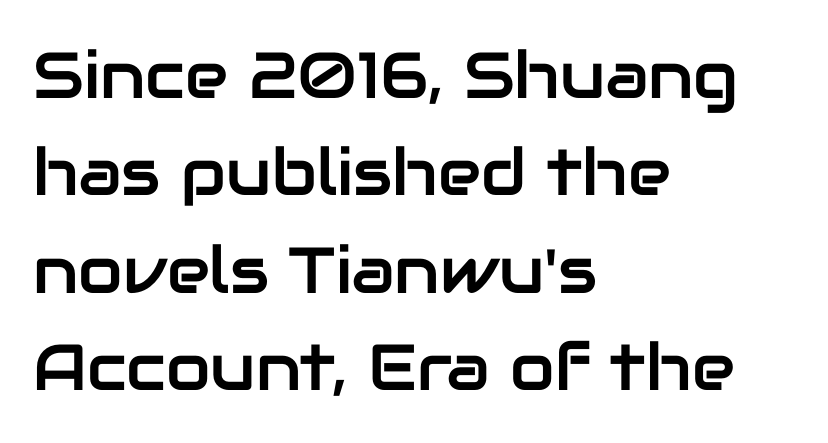
The image shows 65 px sans-serif type, upright; set left-aligned, normal line spacing (1.5x), normal letter spacing, not underlined; low stroke contrast and a medium x-height.
